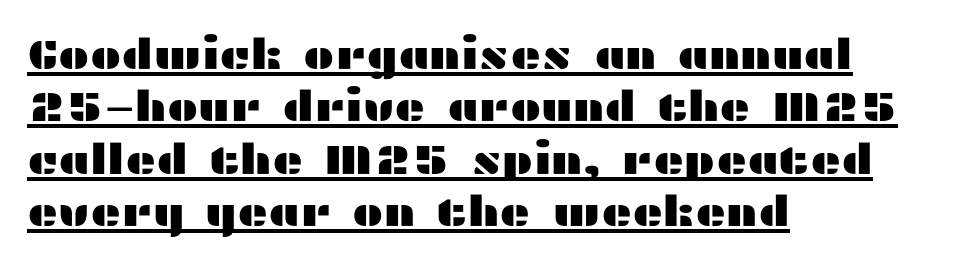
These lines keep a tight, regular rhythm from letter to letter. The lines in this sample share a left origin and differ only in where they stop. Emphasis is given by a line drawn under the lettering. Regarding serifs, this sample does without them.
